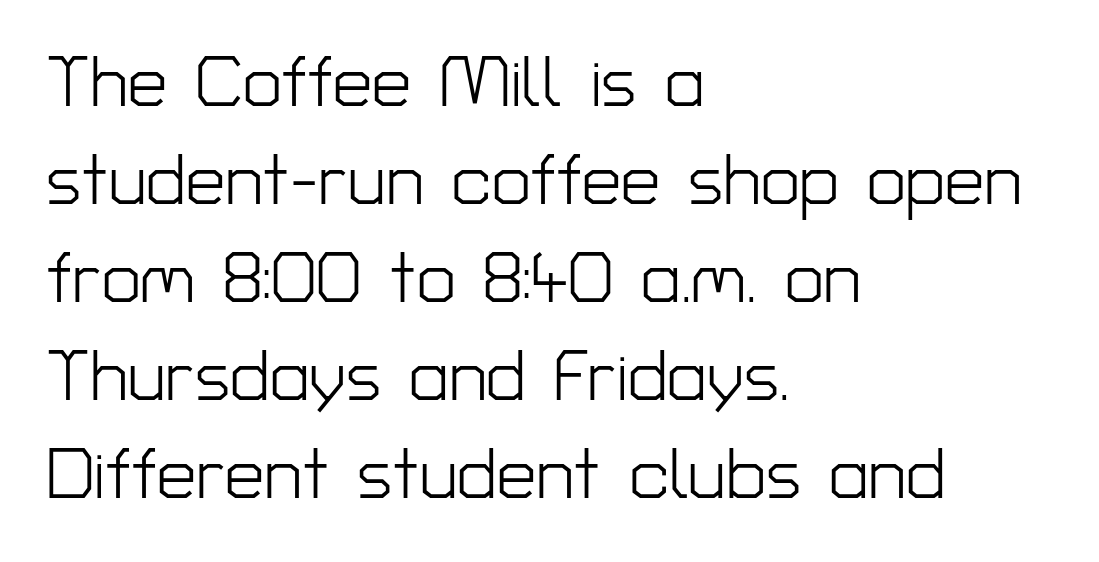
Q: Is the text bold? A: No.
Q: Is the text italic (slanted)? A: No, it is upright.
Q: Is the typeface a serif or a sans-serif typeface? A: Sans-serif.
Q: Is the text underlined? A: No.
Q: How is the paragraph aligned? A: Left-aligned.
Q: Is the spacing between letters normal or unusually wide? A: Normal.
Q: Is the spacing between lines tight, normal or loose? A: Normal.
Q: Width (condensed, normal, or wide)? A: Normal.
Q: Stroke contrast? A: Low.
Q: x-height? A: Medium.
Q: Monospaced? A: No.
